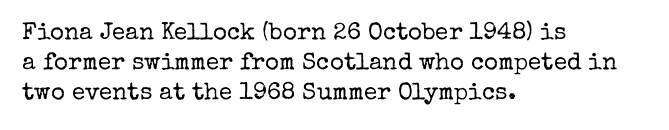
The weight would be labelled regular, book, light, or lighter still. Every stem runs plumb, perpendicular to the baseline. Descender tails drop into unmarked territory. One glance says typical: line gaps are just what's usual.
